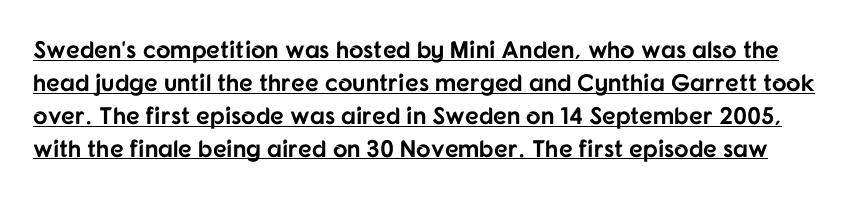
This rendering features underlined lettering. The typography opts for an upright posture over an oblique one. Rows of type keep a routine distance in the vertical direction. The letters are bold, with thick, heavy strokes.
